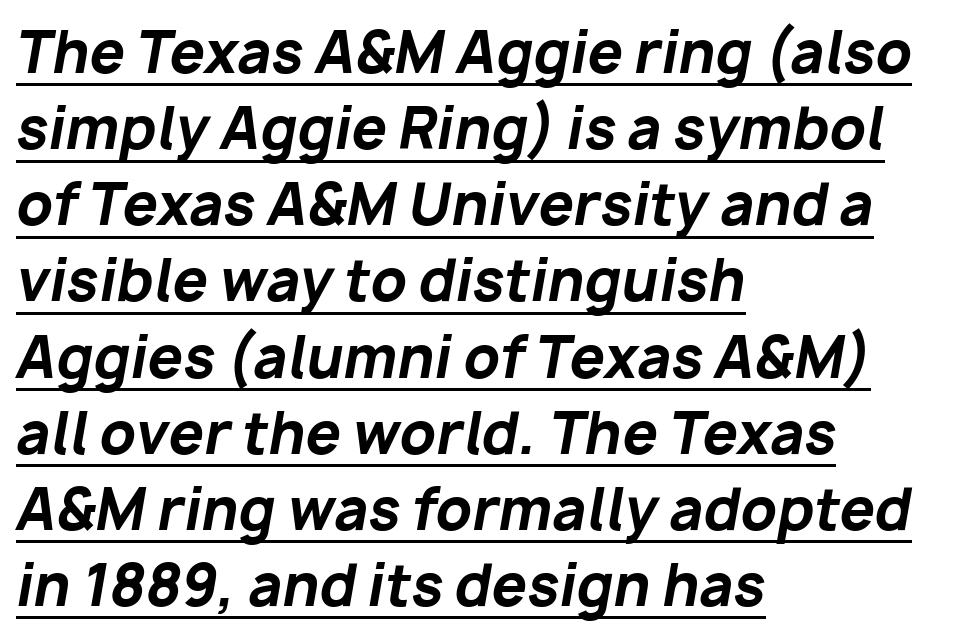
{"italic": "yes", "lean": "right", "slant_degrees": 10, "bold": "yes", "weight": "bold", "width": "normal", "stroke_contrast": "low", "x_height": "medium", "monospaced": "no", "underline": "yes", "align": "left", "line_spacing": "normal", "line_spacing_ratio": 1.36, "letter_spacing": "normal", "letter_spacing_em": 0.0, "glyph_px": 56}
